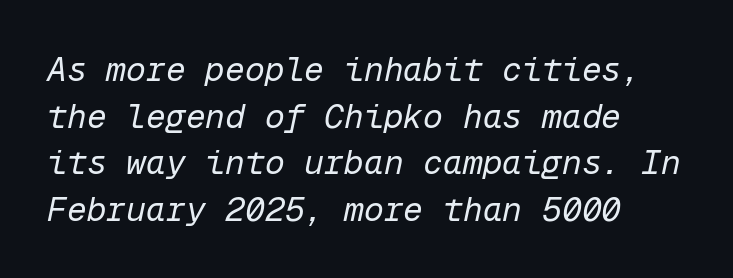
Q: Is the text bold? A: No.
Q: Is the text italic (slanted)? A: Yes, it leans right by about 12 degrees.
Q: Is the text underlined? A: No.
Q: How is the paragraph aligned? A: Left-aligned.
Q: Is the spacing between letters normal or unusually wide? A: Normal.
Q: Is the spacing between lines tight, normal or loose? A: Normal.
Q: Width (condensed, normal, or wide)? A: Normal.
Q: Stroke contrast? A: Low.
Q: x-height? A: Medium.
Q: Monospaced? A: Yes.
